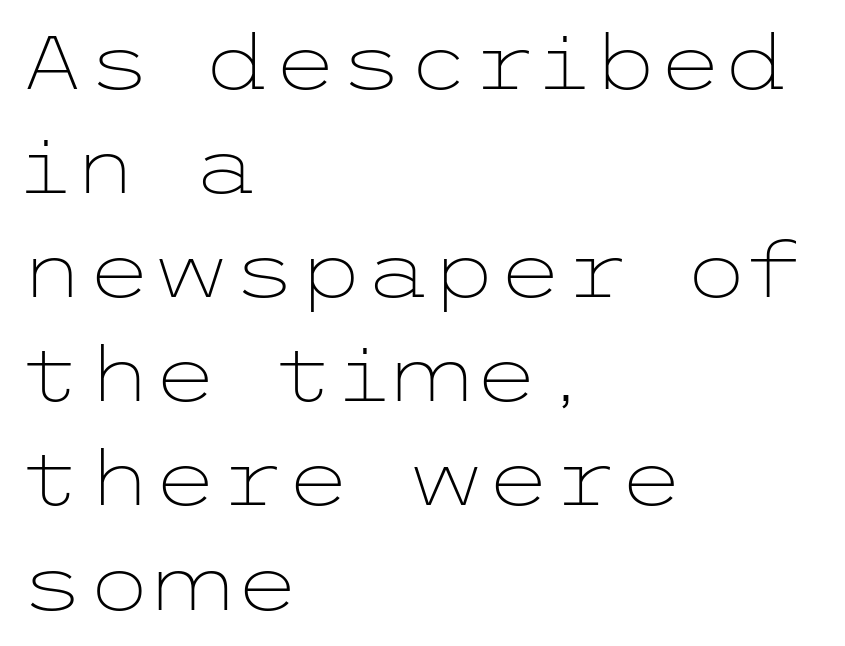
{"serif": "no", "italic": "no", "bold": "no", "weight": "light", "width": "wide", "stroke_contrast": "low", "x_height": "medium", "underline": "no", "align": "left", "line_spacing": "normal", "line_spacing_ratio": 1.37, "letter_spacing": "normal", "letter_spacing_em": 0.0, "glyph_px": 76}
